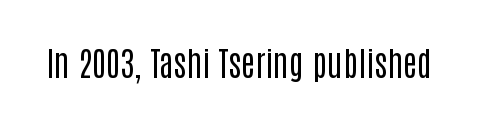
The image shows 34 px regular-weight, condensed sans-serif type, upright; set normal letter spacing, not underlined; low stroke contrast and a large x-height.
